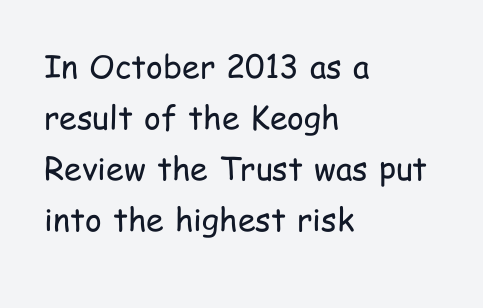
Q: Is the text bold? A: No.
Q: Is the text italic (slanted)? A: No, it is upright.
Q: Is the typeface a serif or a sans-serif typeface? A: Sans-serif.
Q: Is the text underlined? A: No.
Q: How is the paragraph aligned? A: Left-aligned.
Q: Is the spacing between letters normal or unusually wide? A: Normal.
Q: Is the spacing between lines tight, normal or loose? A: Normal.
Q: Width (condensed, normal, or wide)? A: Condensed.
Q: Stroke contrast? A: Low.
Q: x-height? A: Medium.
Q: Monospaced? A: No.
